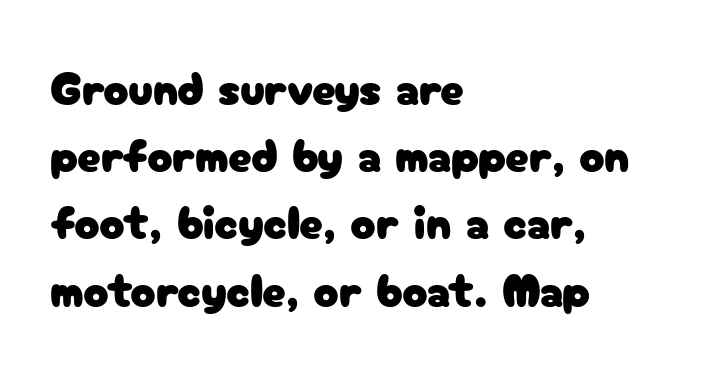
Q: Is the text italic (slanted)? A: No, it is upright.
Q: Is the typeface a serif or a sans-serif typeface? A: Sans-serif.
Q: Is the text underlined? A: No.
Q: How is the paragraph aligned? A: Left-aligned.
Q: Is the spacing between letters normal or unusually wide? A: Normal.
Q: Is the spacing between lines tight, normal or loose? A: Normal.
Q: Width (condensed, normal, or wide)? A: Normal.
Q: Stroke contrast? A: Low.
Q: x-height? A: Medium.
Q: Monospaced? A: No.
